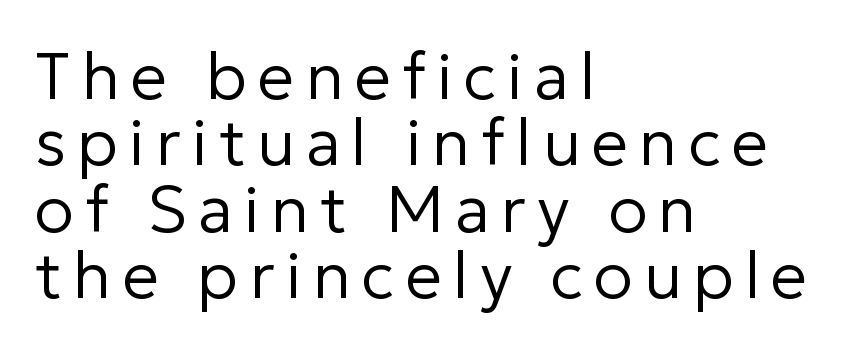
This sample has the flowing, uneven cadence of proportional lettering. Weight class: somewhere from thin through regular. Every character sits straight up, as roman type does. Nobody drew a line under any word here. Typeset ragged right — the left edge is the straight one. Classification — sans serif.
